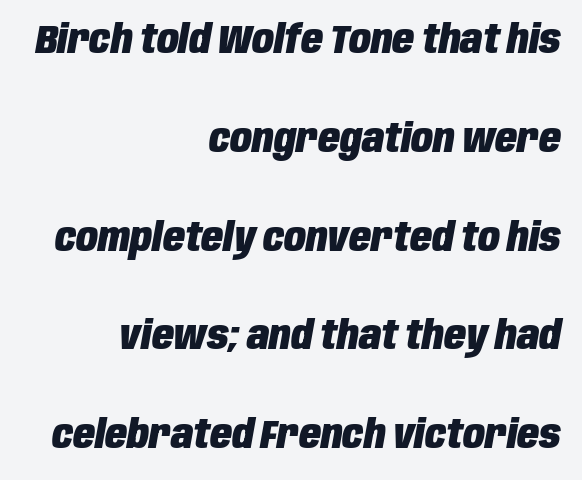
The image shows 40 px heavy, condensed type, italic (leaning right); set right-aligned, loose line spacing (2.47x), normal letter spacing, not underlined; low stroke contrast and a large x-height.
